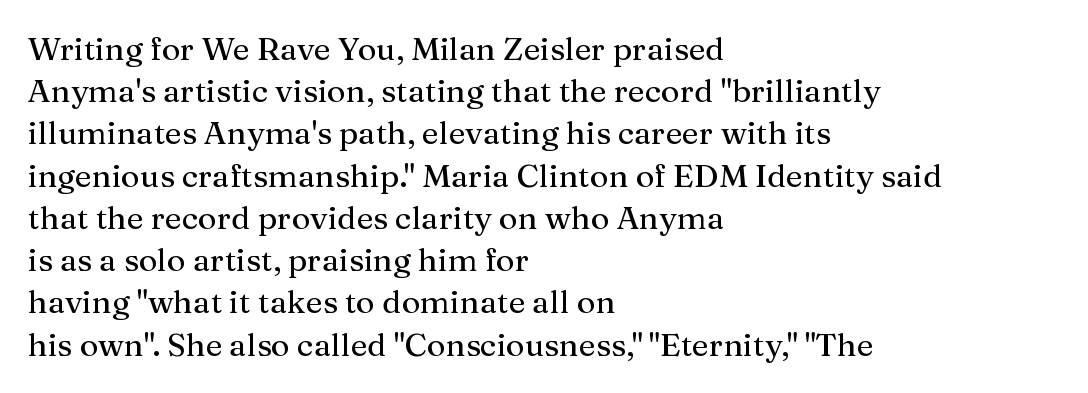
Q: Is the text italic (slanted)? A: No, it is upright.
Q: Is the typeface a serif or a sans-serif typeface? A: Serif.
Q: Is the text underlined? A: No.
Q: How is the paragraph aligned? A: Left-aligned.
Q: Is the spacing between letters normal or unusually wide? A: Normal.
Q: Is the spacing between lines tight, normal or loose? A: Normal.
Q: Width (condensed, normal, or wide)? A: Normal.
Q: Stroke contrast? A: Medium.
Q: x-height? A: Medium.
Q: Monospaced? A: No.
